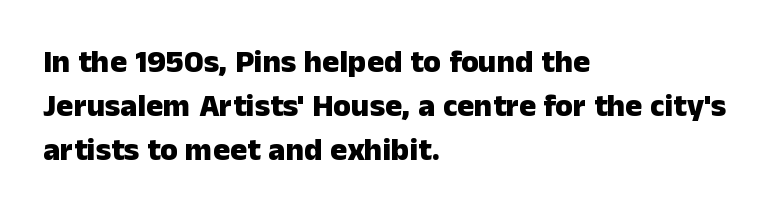
{"serif": "no", "italic": "no", "bold": "yes", "weight": "heavy", "width": "normal", "stroke_contrast": "low", "x_height": "medium", "monospaced": "no", "underline": "no", "align": "left", "line_spacing": "normal", "line_spacing_ratio": 1.37, "letter_spacing": "normal", "letter_spacing_em": 0.0, "glyph_px": 32}
